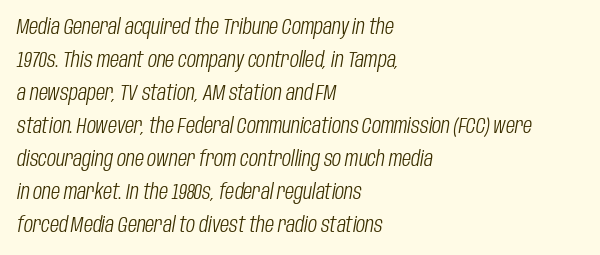
Baseline-to-baseline distance is the conventional proportion of letter height. The horizontal fit of the characters is conventional and even. Each row of text sits above clean, open space. The rendering anchors every line to the left-hand side.
